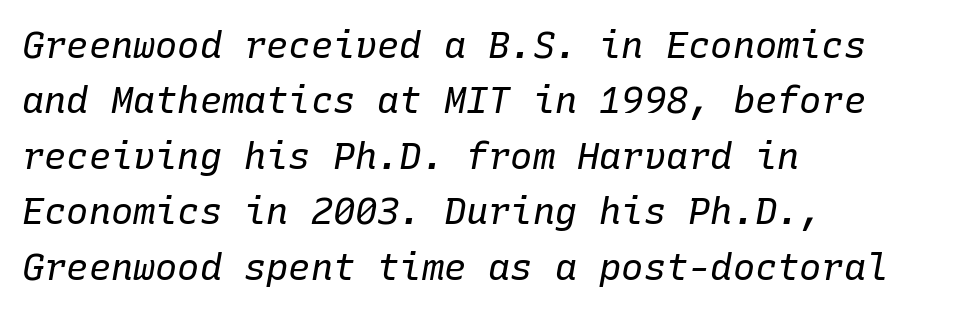
{"italic": "yes", "lean": "right", "slant_degrees": 10, "bold": "no", "weight": "regular", "width": "normal", "stroke_contrast": "low", "x_height": "medium", "monospaced": "yes", "underline": "no", "align": "left", "line_spacing": "normal", "line_spacing_ratio": 1.5, "letter_spacing": "normal", "letter_spacing_em": 0.0, "glyph_px": 37}
